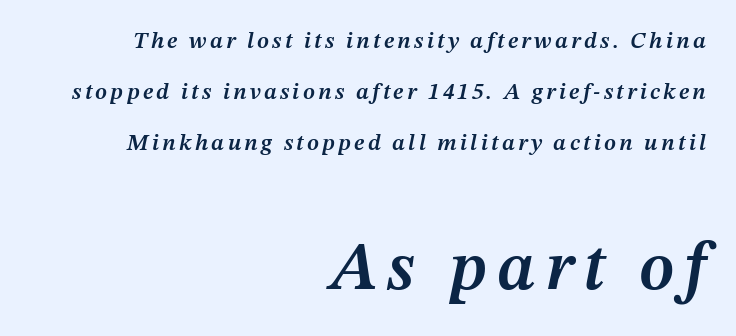
Notice the wide empty band between every row — that's loose leading. Character widths vary here, with narrow letters taking less room than wide ones. The area under the type is left untouched. Does the copy run flush right? Yes — the right margin is perfectly even. Look at the stroke-to-counter ratio: somewhat heavy, a semibold.
